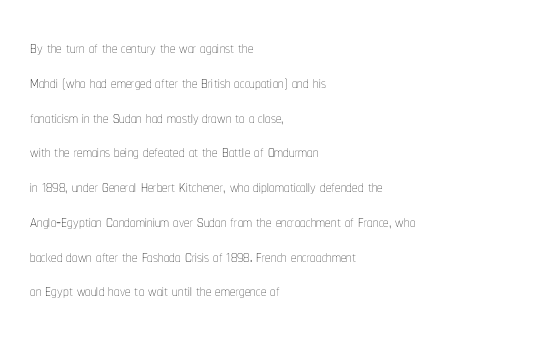
The image shows 22 px text type, upright; set left-aligned, normal line spacing (1.58x), normal letter spacing, not underlined.
